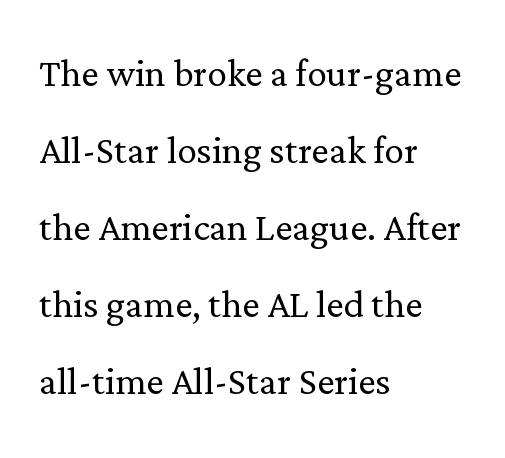
Q: Is the text bold? A: No.
Q: Is the text italic (slanted)? A: No, it is upright.
Q: Is the typeface a serif or a sans-serif typeface? A: Serif.
Q: Is the text underlined? A: No.
Q: How is the paragraph aligned? A: Left-aligned.
Q: Is the spacing between letters normal or unusually wide? A: Normal.
Q: Is the spacing between lines tight, normal or loose? A: Normal.
Q: Width (condensed, normal, or wide)? A: Normal.
Q: Stroke contrast? A: Low.
Q: x-height? A: Medium.
Q: Monospaced? A: No.
